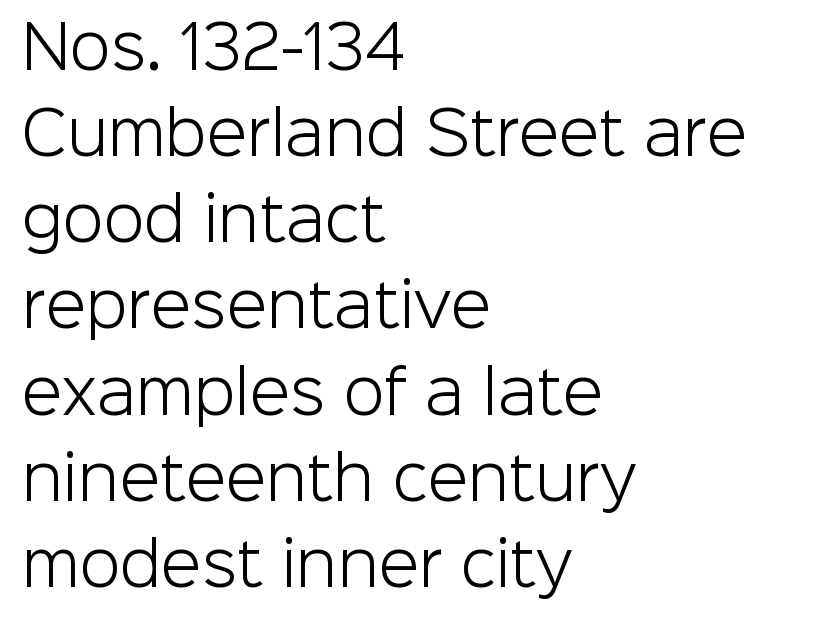
The image shows 59 px light sans-serif type, upright; set left-aligned, normal line spacing (1.46x), normal letter spacing, not underlined; low stroke contrast and a medium x-height.
